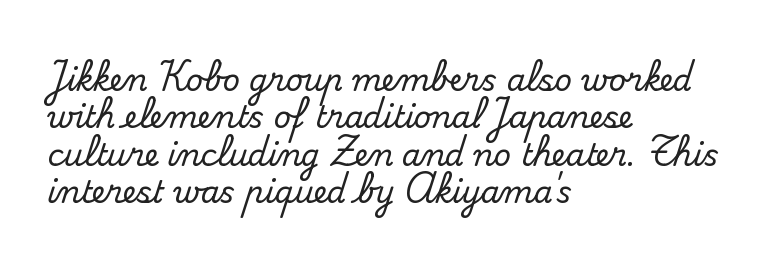
The image shows 30 px text type; set left-aligned, normal line spacing (1.25x), normal letter spacing, not underlined; medium stroke contrast and a small x-height.
